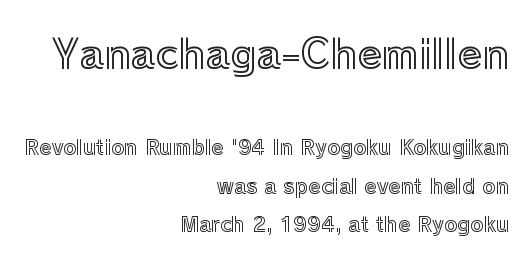
The image shows 40 px text type, upright; set right-aligned, loose line spacing (1.93x), normal letter spacing, not underlined; the first (top) block is 2.0x larger; a medium x-height.
